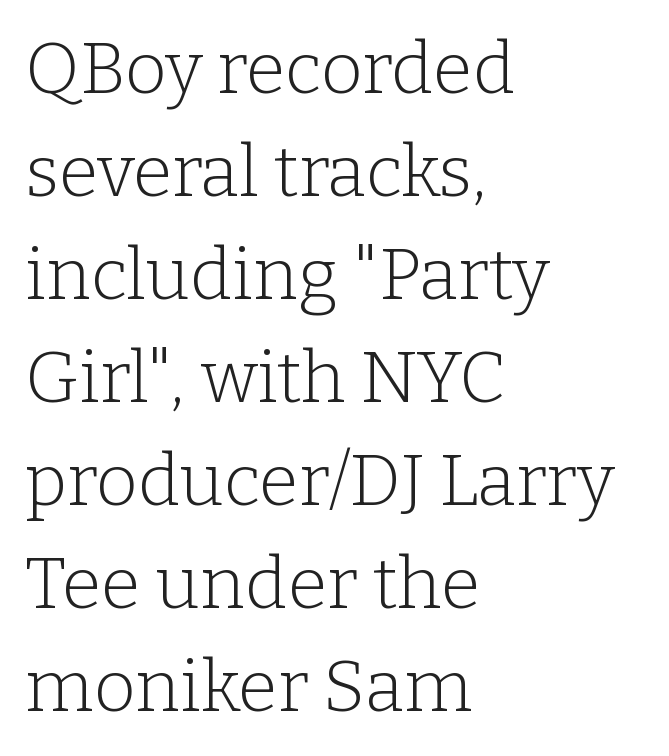
Q: Is the text bold? A: No.
Q: Is the text italic (slanted)? A: No, it is upright.
Q: Is the typeface a serif or a sans-serif typeface? A: Serif.
Q: Is the text underlined? A: No.
Q: How is the paragraph aligned? A: Left-aligned.
Q: Is the spacing between letters normal or unusually wide? A: Normal.
Q: Is the spacing between lines tight, normal or loose? A: Normal.
Q: Width (condensed, normal, or wide)? A: Normal.
Q: Stroke contrast? A: Low.
Q: x-height? A: Medium.
Q: Monospaced? A: No.
